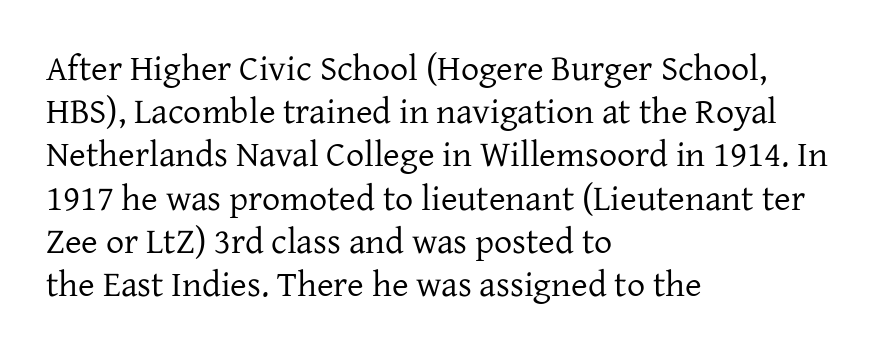
Spacing verdict: proportional, widths tailored to each character. Heaviness? Minimal to ordinary, like unemphasized prose. Tracking here is standard; glyphs follow each other at the usual distance. Little horizontal feet cap the strokes, marking this as serif type. Check the space under the baseline: it is left empty. Quick note: not italic, upright.
